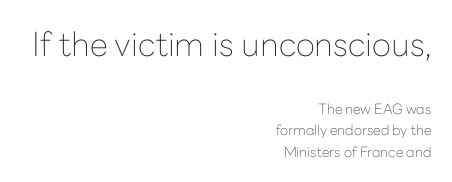
Q: Is the text bold? A: No.
Q: Is the text italic (slanted)? A: No, it is upright.
Q: Is the typeface a serif or a sans-serif typeface? A: Sans-serif.
Q: Is the text underlined? A: No.
Q: How is the paragraph aligned? A: Right-aligned.
Q: Is the spacing between letters normal or unusually wide? A: Normal.
Q: Is the spacing between lines tight, normal or loose? A: Normal.
Q: Which block of text is set in a larger size, the first (top) or the second (bottom)? A: The first (top) one.
Q: Width (condensed, normal, or wide)? A: Normal.
Q: Stroke contrast? A: Low.
Q: x-height? A: Medium.
Q: Monospaced? A: No.
